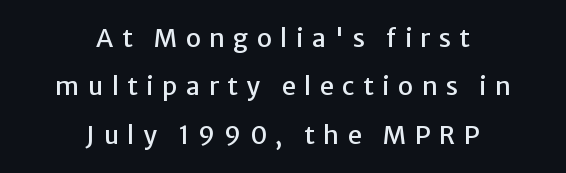
Q: Is the text italic (slanted)? A: No, it is upright.
Q: Is the text underlined? A: No.
Q: How is the paragraph aligned? A: Centered.
Q: Is the spacing between letters normal or unusually wide? A: Unusually wide.
Q: Is the spacing between lines tight, normal or loose? A: Loose.
